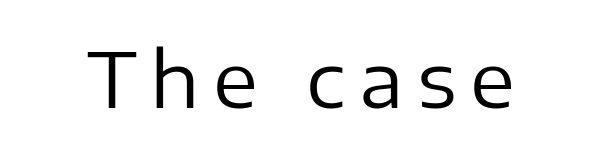
{"serif": "no", "italic": "no", "bold": "no", "weight": "regular", "width": "normal", "stroke_contrast": "low", "x_height": "medium", "monospaced": "no", "underline": "no", "glyph_px": 76}
